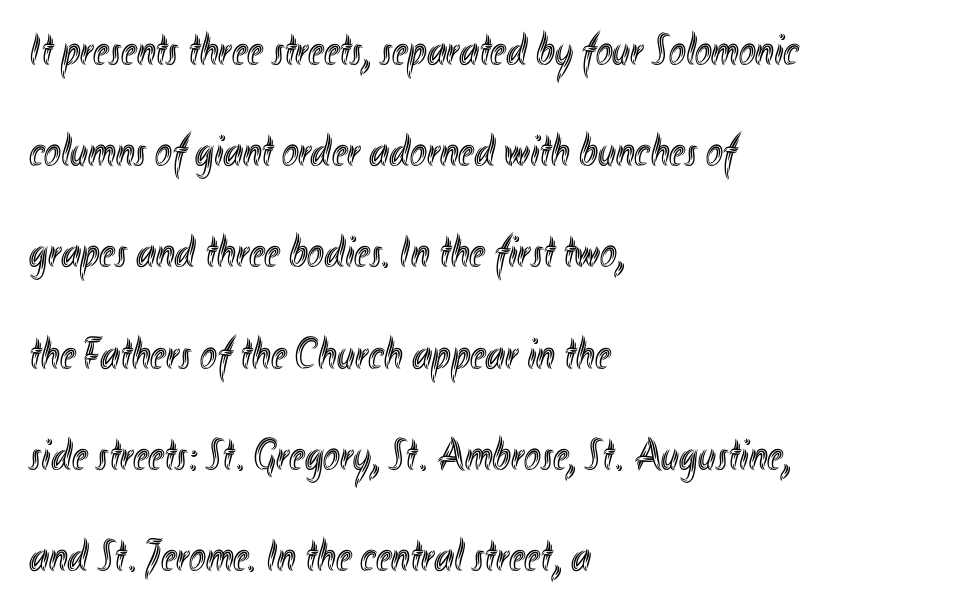
Q: Is the text italic (slanted)? A: Yes.
Q: Is the text underlined? A: No.
Q: How is the paragraph aligned? A: Left-aligned.
Q: Is the spacing between letters normal or unusually wide? A: Normal.
Q: Is the spacing between lines tight, normal or loose? A: Loose.
Q: Width (condensed, normal, or wide)? A: Condensed.
Q: x-height? A: Small.
Q: Monospaced? A: No.
